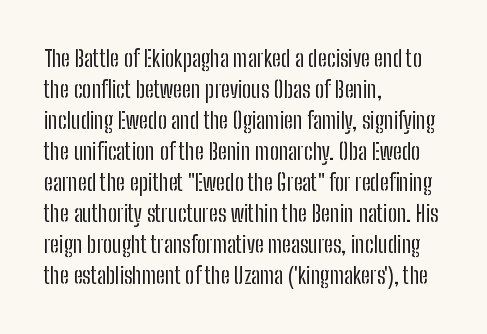
{"italic": "no", "bold": "no", "underline": "no", "align": "left", "line_spacing": "normal", "line_spacing_ratio": 1.35, "letter_spacing": "normal", "letter_spacing_em": 0.0, "glyph_px": 23}
